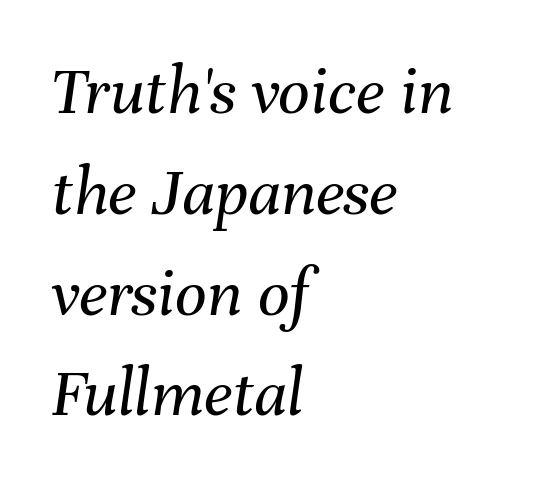
{"italic": "yes", "lean": "right", "slant_degrees": 8, "bold": "no", "weight": "regular", "width": "normal", "stroke_contrast": "medium", "x_height": "medium", "monospaced": "no", "underline": "no", "align": "left", "line_spacing": "normal", "line_spacing_ratio": 1.44, "letter_spacing": "normal", "letter_spacing_em": 0.0, "glyph_px": 70}
